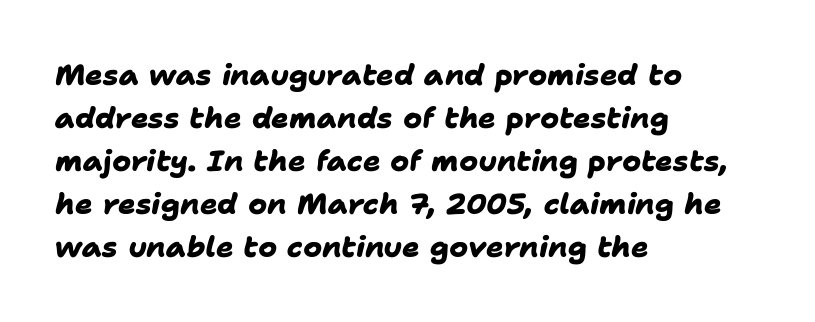
{"serif": "no", "bold": "yes", "weight": "heavy", "width": "normal", "stroke_contrast": "low", "x_height": "medium", "monospaced": "no", "underline": "no", "align": "left", "line_spacing": "normal", "line_spacing_ratio": 1.48, "letter_spacing": "normal", "letter_spacing_em": 0.0, "glyph_px": 29}
